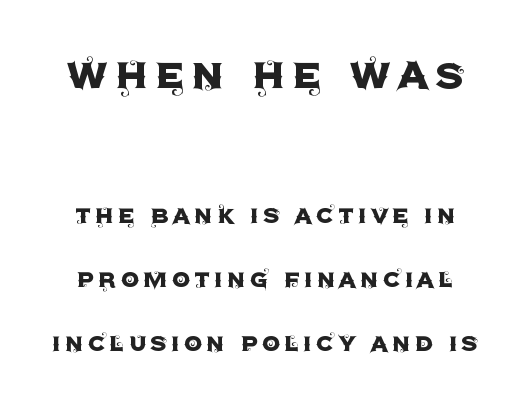
Q: Is the text italic (slanted)? A: No, it is upright.
Q: Is the typeface a serif or a sans-serif typeface? A: Sans-serif.
Q: Is the text underlined? A: No.
Q: Is the spacing between lines tight, normal or loose? A: Loose.
Q: Which block of text is set in a larger size, the first (top) or the second (bottom)? A: The first (top) one.
Q: Width (condensed, normal, or wide)? A: Normal.
Q: x-height? A: Large.
Q: Monospaced? A: No.
